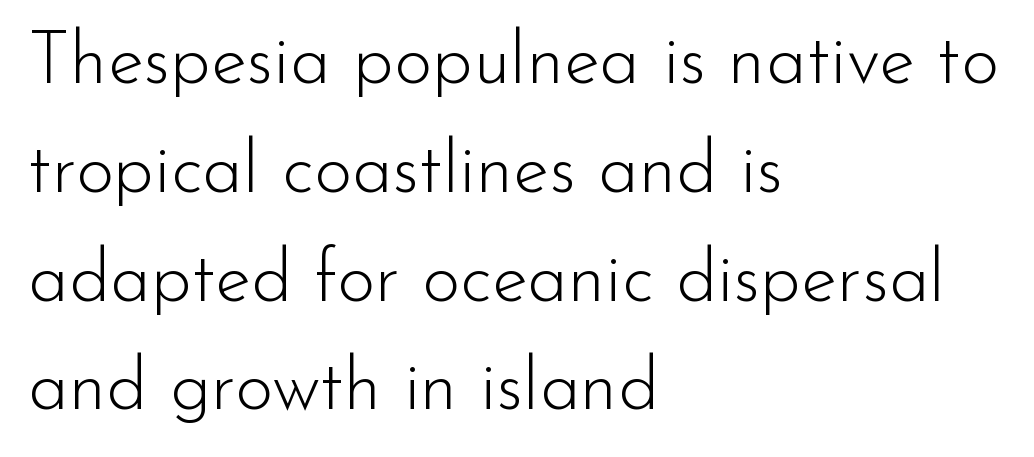
{"serif": "no", "italic": "no", "bold": "no", "weight": "light", "width": "normal", "stroke_contrast": "low", "x_height": "small", "monospaced": "no", "underline": "no", "align": "left", "line_spacing": "normal", "line_spacing_ratio": 1.49, "letter_spacing": "normal", "letter_spacing_em": 0.0, "glyph_px": 73}
